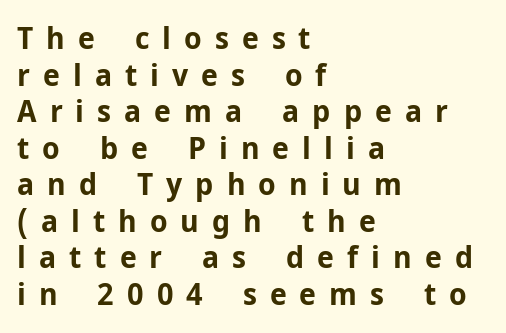
{"serif": "no", "italic": "no", "bold": "yes", "weight": "bold", "width": "normal", "stroke_contrast": "low", "x_height": "medium", "monospaced": "no", "underline": "no", "align": "left", "line_spacing_ratio": 1.18, "letter_spacing": "wide", "letter_spacing_em": 0.42, "glyph_px": 31}
